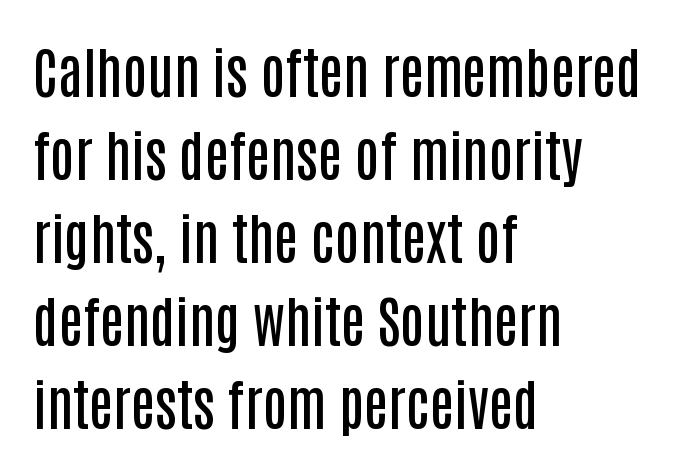
{"serif": "no", "italic": "no", "bold": "semi", "weight": "semibold", "width": "condensed", "stroke_contrast": "low", "x_height": "large", "monospaced": "no", "underline": "no", "align": "left", "line_spacing": "normal", "line_spacing_ratio": 1.51, "letter_spacing": "normal", "letter_spacing_em": 0.0, "glyph_px": 55}
